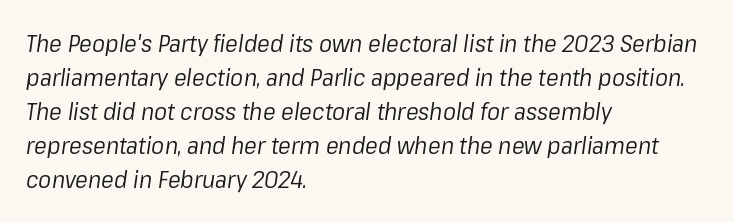
Q: Is the text bold? A: No.
Q: Is the text italic (slanted)? A: Yes, it leans right by about 8 degrees.
Q: Is the text underlined? A: No.
Q: How is the paragraph aligned? A: Left-aligned.
Q: Is the spacing between letters normal or unusually wide? A: Normal.
Q: Is the spacing between lines tight, normal or loose? A: Normal.
